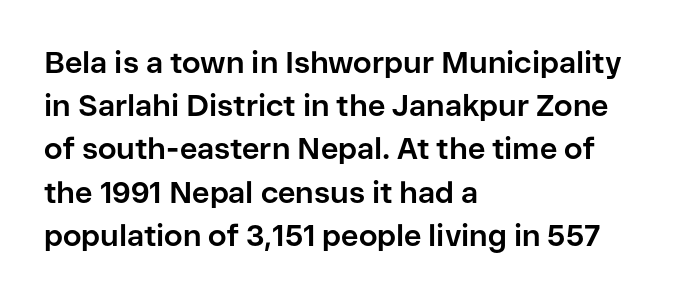
This sample uses an upright cut, with every glyph sitting square on the baseline. The horizontal fit of the characters is conventional and even. The baseline area is clear. The typeface chosen for these lines omits serifs. A classic flush-left, rag-right setting is used for this passage.
